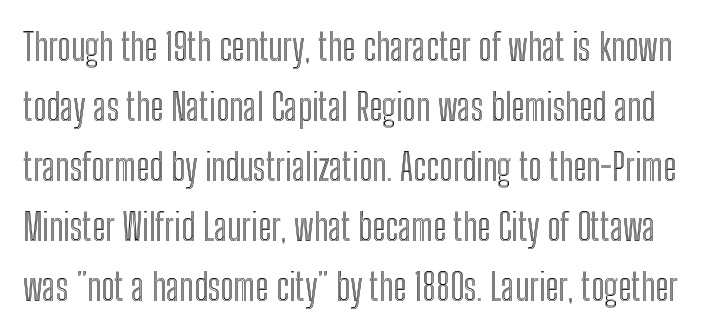
Do the characters align in a grid? No, the font is proportional. The vertical gap from one line to the next is medium. A clean baseline with only descenders dipping below it. Posture: straight, roman, zero tilt. Short note: letters normally spaced.
